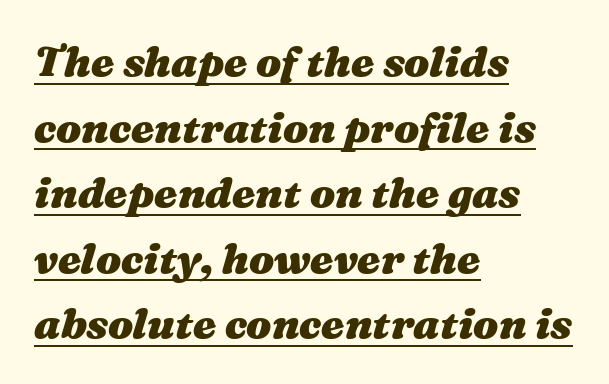
If you measured baseline to baseline, you'd find a middling distance. Every character sits at an angle, as italics do. Caption: lettering with a line underneath. The rendering uses natural spacing where letterforms have individual widths. Tracking here is standard; glyphs follow each other at the usual distance. Visually the block forms a straight wall on the left and a jagged coastline on the right.
